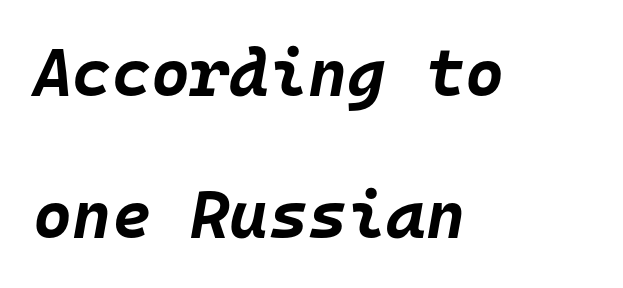
{"italic": "yes", "lean": "right", "slant_degrees": 10, "bold": "yes", "weight": "bold", "width": "normal", "stroke_contrast": "low", "x_height": "large", "monospaced": "yes", "underline": "no", "align": "left", "line_spacing": "loose", "line_spacing_ratio": 2.12, "letter_spacing": "normal", "letter_spacing_em": 0.0, "glyph_px": 67}
